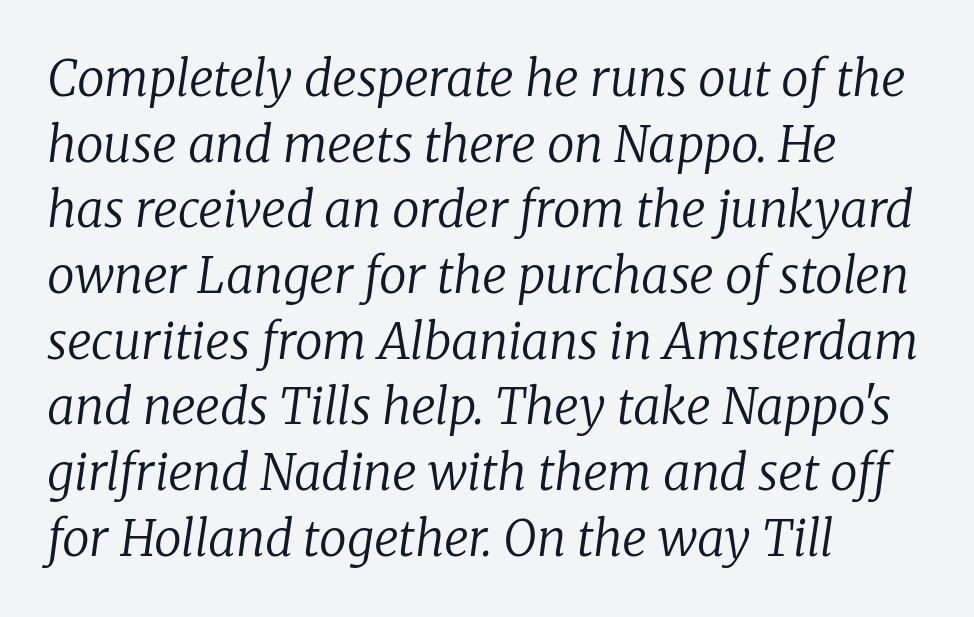
The image shows 49 px regular-weight serif type, italic (leaning right); set left-aligned, normal line spacing (1.34x), normal letter spacing, not underlined; low stroke contrast and a medium x-height.
